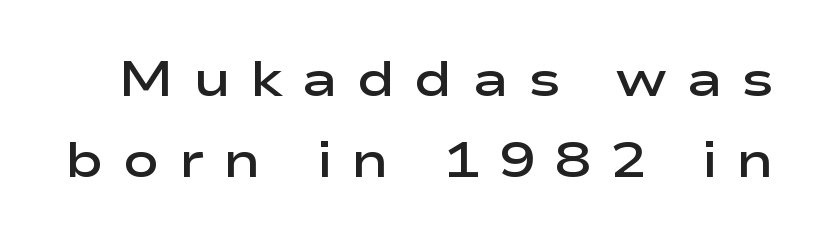
Q: Is the text bold? A: Semi-bold.
Q: Is the text italic (slanted)? A: No, it is upright.
Q: Is the typeface a serif or a sans-serif typeface? A: Sans-serif.
Q: Is the text underlined? A: No.
Q: Is the spacing between letters normal or unusually wide? A: Unusually wide.
Q: Is the spacing between lines tight, normal or loose? A: Normal.
Q: Width (condensed, normal, or wide)? A: Wide.
Q: Stroke contrast? A: Low.
Q: x-height? A: Medium.
Q: Monospaced? A: No.
